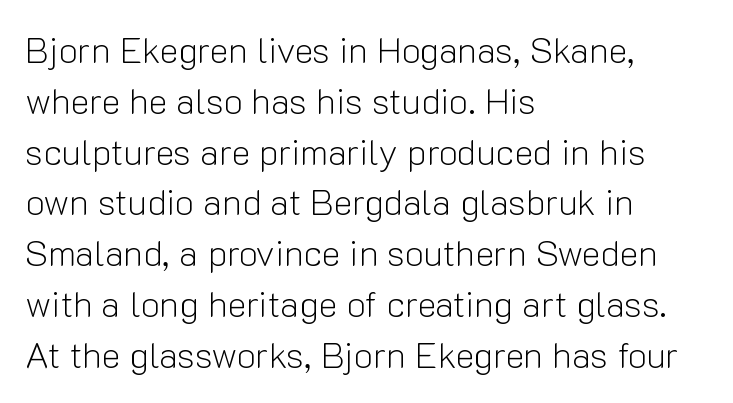
The image shows 36 px light sans-serif type, upright; set left-aligned, normal line spacing (1.41x), normal letter spacing, not underlined; low stroke contrast and a medium x-height.
